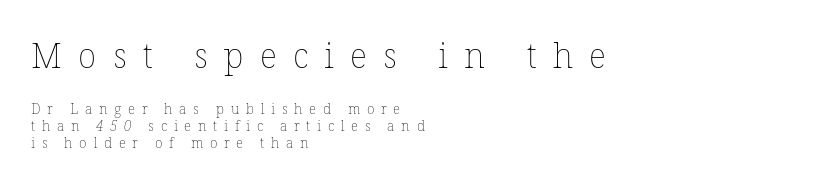
The image shows 34 px thin type; set left-aligned, line spacing 1.2x, unusually wide letter spacing (+0.48 em), not underlined; the first (top) block is 2.43x larger; low stroke contrast and a medium x-height.
